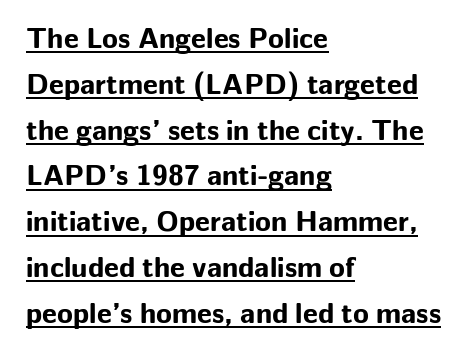
If you drew a ruler down the left edge, every line would touch it. The rendered words wear a rule along their underside. Rows of type keep a routine distance in the vertical direction. Notice how the stems are strictly vertical — no italics here. The face used here is proportionally spaced, like ordinary book or web type. The tracking reads as untouched default to a designer's eye.
